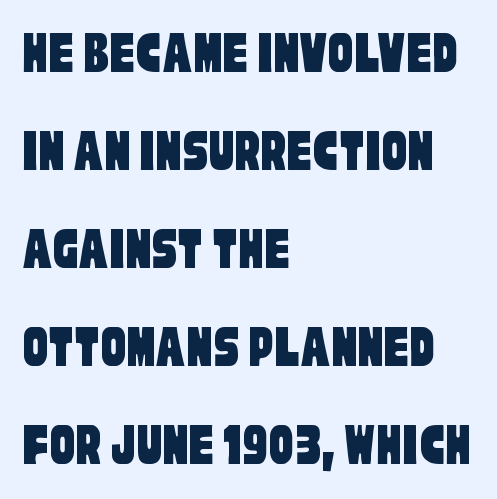
The image shows 62 px condensed sans-serif type; set left-aligned, normal line spacing (1.58x), normal letter spacing, not underlined; low stroke contrast and a large x-height.
